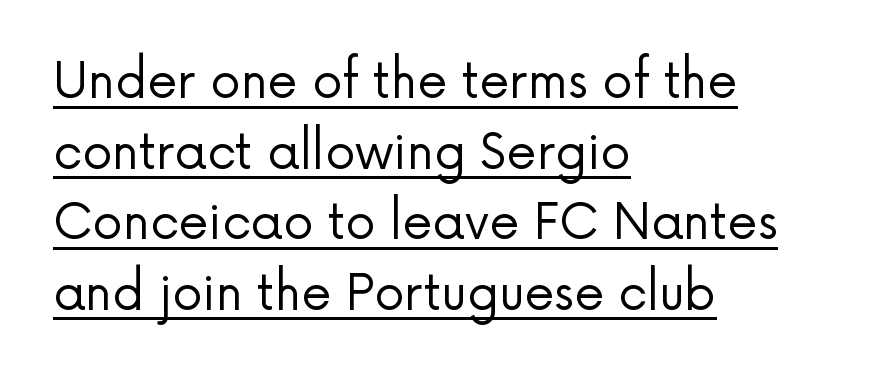
Spacing verdict: proportional, widths tailored to each character. The typesetting does not lean heavy: it is not bold. A roman cut, with each character standing at attention. The letterforms sit shoulder to shoulder at normal distance. The lettering is marked with a stroke running underneath it.
